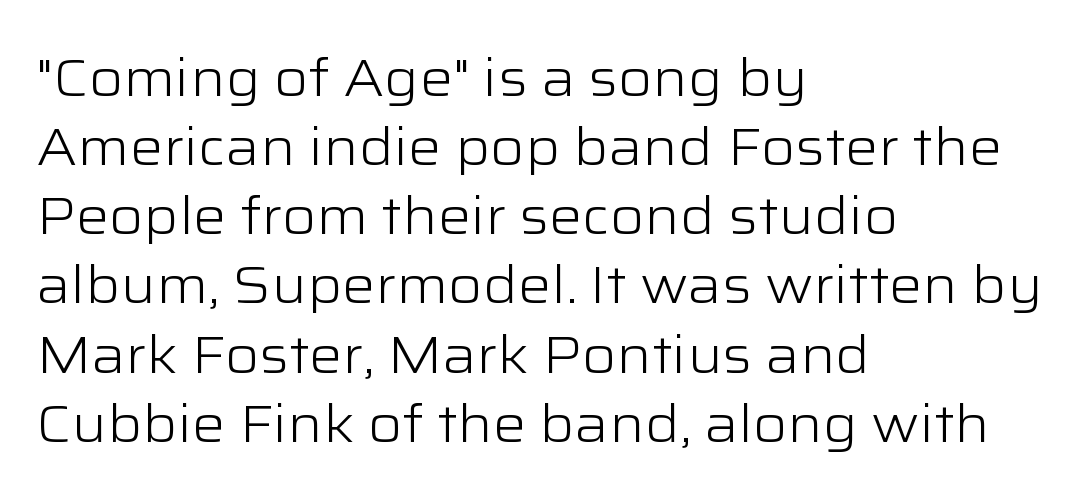
Do the letters lean? They stand straight. Rule under the text: the space is simply empty. Weight: in the light-to-regular range. Notice how descenders clear the ascenders below comfortably — that's standard leading. Each word holds together tightly as a unit, with standard inter-letter gaps. The passage shown is typed in a proportional face where columns would drift.
